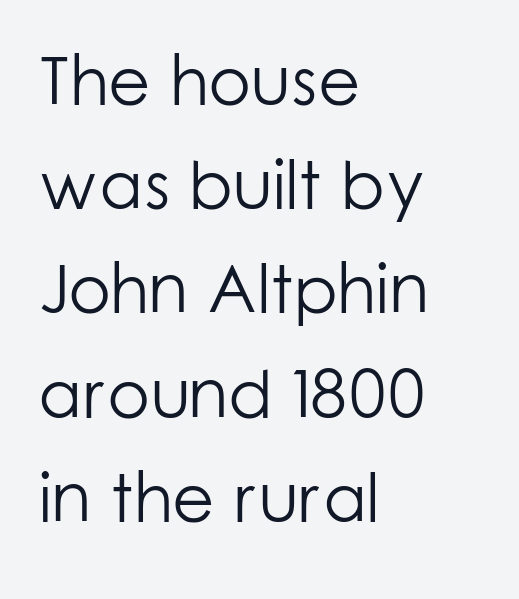
In terms of letterform style, serifs are entirely absent. Character widths vary here, with narrow letters taking less room than wide ones. These glyphs show unthickened strokes, regular width or finer. Observe the ordinary spacing: letters are neighbours, not strangers.
